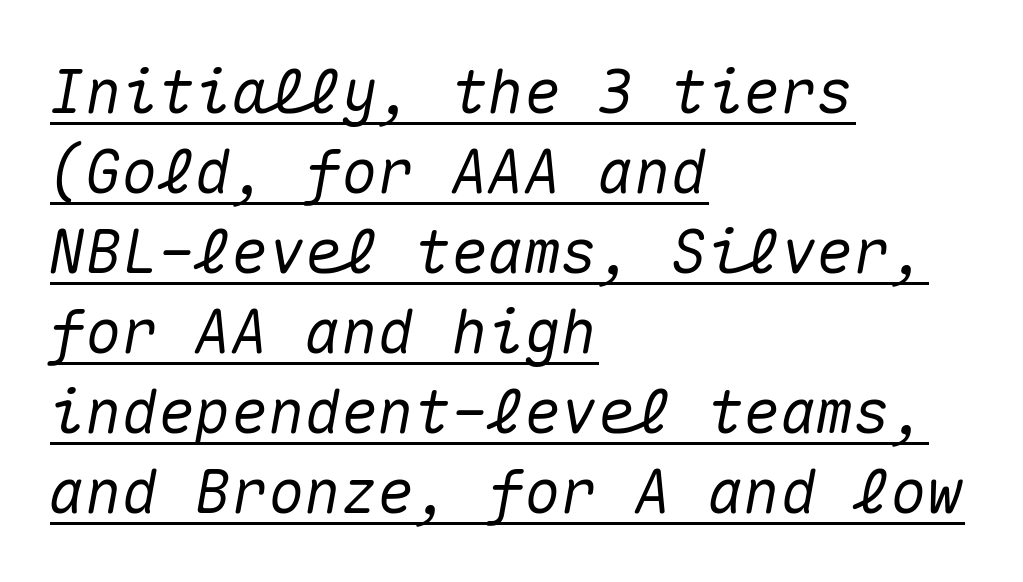
{"italic": "yes", "lean": "right", "slant_degrees": 10, "width": "normal", "stroke_contrast": "medium", "x_height": "medium", "monospaced": "yes", "underline": "yes", "align": "left", "line_spacing": "normal", "line_spacing_ratio": 1.31, "letter_spacing": "normal", "letter_spacing_em": 0.0, "glyph_px": 61}
